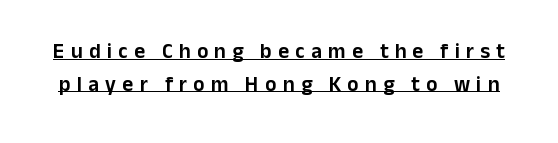
Q: Is the text italic (slanted)? A: No, it is upright.
Q: Is the text underlined? A: Yes.
Q: Is the spacing between letters normal or unusually wide? A: Unusually wide.
Q: Is the spacing between lines tight, normal or loose? A: Normal.
